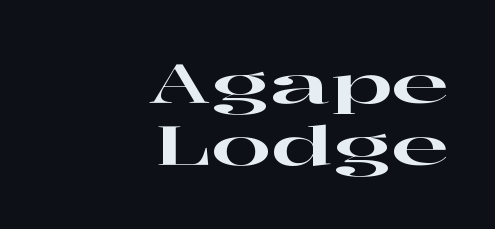
Q: Is the text italic (slanted)? A: No, it is upright.
Q: Is the typeface a serif or a sans-serif typeface? A: Serif.
Q: Is the text underlined? A: No.
Q: How is the paragraph aligned? A: Right-aligned.
Q: Is the spacing between letters normal or unusually wide? A: Normal.
Q: Is the spacing between lines tight, normal or loose? A: Tight.
Q: Width (condensed, normal, or wide)? A: Wide.
Q: Stroke contrast? A: High.
Q: x-height? A: Medium.
Q: Monospaced? A: No.
